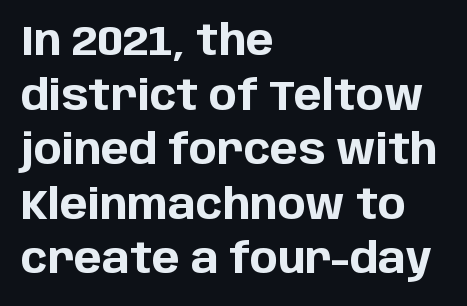
The image shows 42 px bold sans-serif type, upright; set left-aligned, normal line spacing (1.3x), normal letter spacing, not underlined; low stroke contrast and a large x-height.
